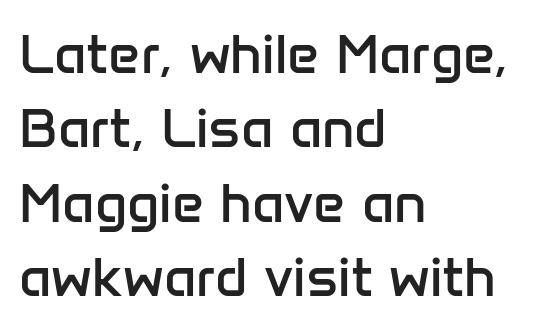
Q: Is the text bold? A: No.
Q: Is the text italic (slanted)? A: No, it is upright.
Q: Is the typeface a serif or a sans-serif typeface? A: Sans-serif.
Q: Is the text underlined? A: No.
Q: How is the paragraph aligned? A: Left-aligned.
Q: Is the spacing between letters normal or unusually wide? A: Normal.
Q: Is the spacing between lines tight, normal or loose? A: Normal.
Q: Width (condensed, normal, or wide)? A: Normal.
Q: Stroke contrast? A: Low.
Q: x-height? A: Medium.
Q: Monospaced? A: No.
